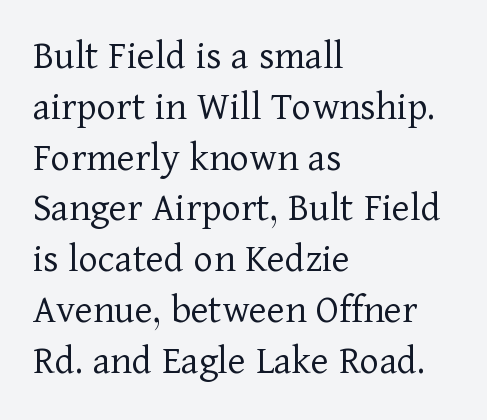
Q: Is the text bold? A: No.
Q: Is the text italic (slanted)? A: No, it is upright.
Q: Is the typeface a serif or a sans-serif typeface? A: Serif.
Q: Is the text underlined? A: No.
Q: How is the paragraph aligned? A: Left-aligned.
Q: Is the spacing between letters normal or unusually wide? A: Normal.
Q: Width (condensed, normal, or wide)? A: Normal.
Q: Stroke contrast? A: Low.
Q: x-height? A: Medium.
Q: Monospaced? A: No.
